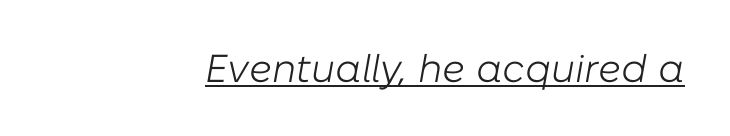
You can see a thin bar hugging the bottom of the glyphs. Bold? No — there's no thickening of the strokes. These lines are rendered in a variable-pitch font. Honestly, the letter spacing is just normal — you wouldn't notice it. Yep, that's italic — everything's leaning.
